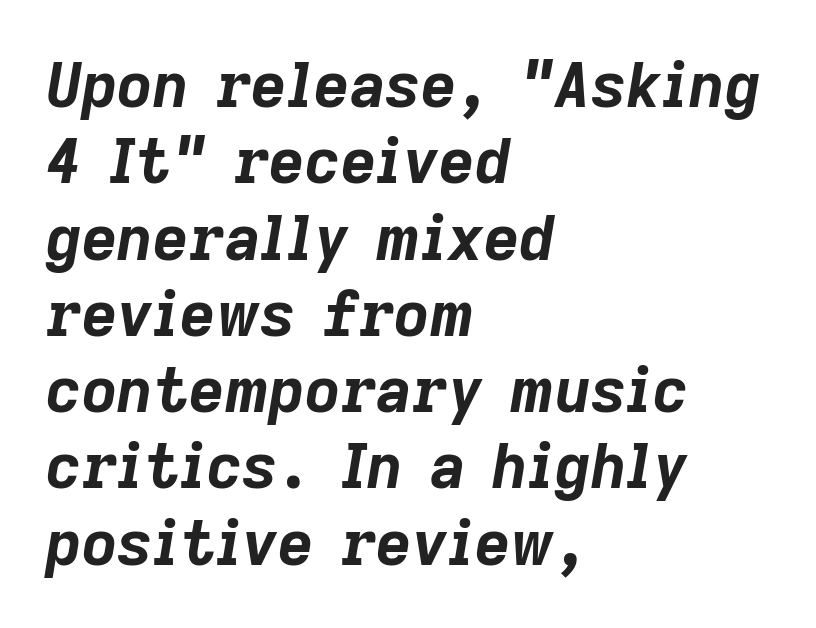
The image shows 62 px bold type, italic (leaning right); set left-aligned, line spacing 1.23x, normal letter spacing, not underlined; low stroke contrast and a medium x-height.
